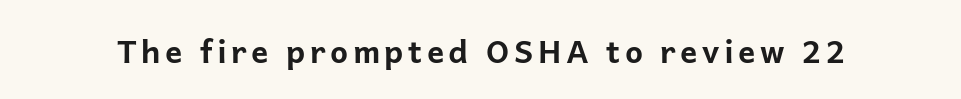
Q: Is the text bold? A: Yes.
Q: Is the text italic (slanted)? A: No, it is upright.
Q: Is the typeface a serif or a sans-serif typeface? A: Sans-serif.
Q: Is the text underlined? A: No.
Q: Width (condensed, normal, or wide)? A: Normal.
Q: Stroke contrast? A: Low.
Q: x-height? A: Medium.
Q: Monospaced? A: No.
